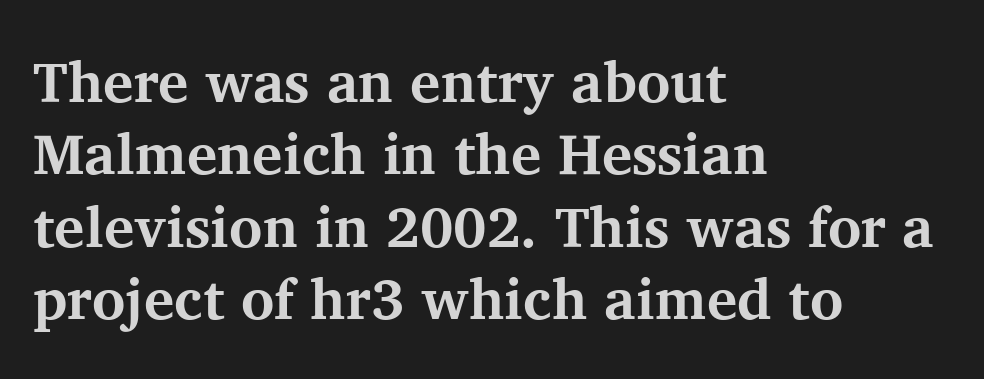
{"serif": "yes", "italic": "no", "bold": "yes", "weight": "bold", "width": "normal", "stroke_contrast": "medium", "x_height": "medium", "monospaced": "no", "underline": "no", "align": "left", "line_spacing": "normal", "line_spacing_ratio": 1.27, "letter_spacing": "normal", "letter_spacing_em": 0.0, "glyph_px": 57}
